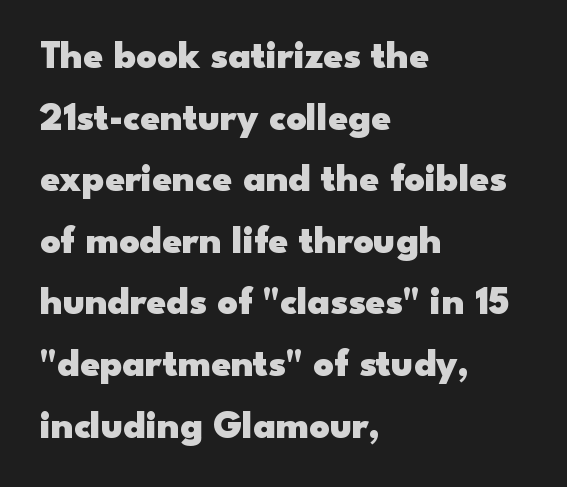
No word sits above an underline. Default kerning and tracking; the words read as compact shapes. Character widths vary here, with narrow letters taking less room than wide ones. The lettering stays uniformly vertical, giving the passage a roman look.
